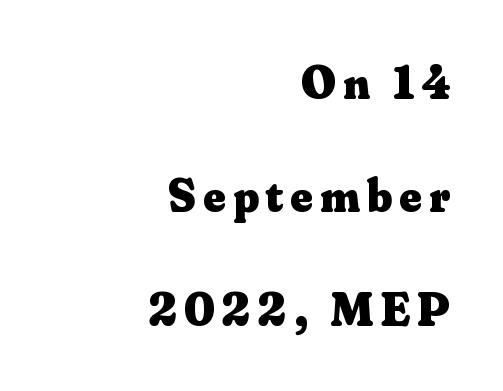
Q: Is the text bold? A: Yes.
Q: Is the text italic (slanted)? A: No, it is upright.
Q: Is the typeface a serif or a sans-serif typeface? A: Serif.
Q: Is the text underlined? A: No.
Q: How is the paragraph aligned? A: Right-aligned.
Q: Is the spacing between lines tight, normal or loose? A: Loose.
Q: Width (condensed, normal, or wide)? A: Normal.
Q: Stroke contrast? A: Medium.
Q: x-height? A: Small.
Q: Monospaced? A: No.
